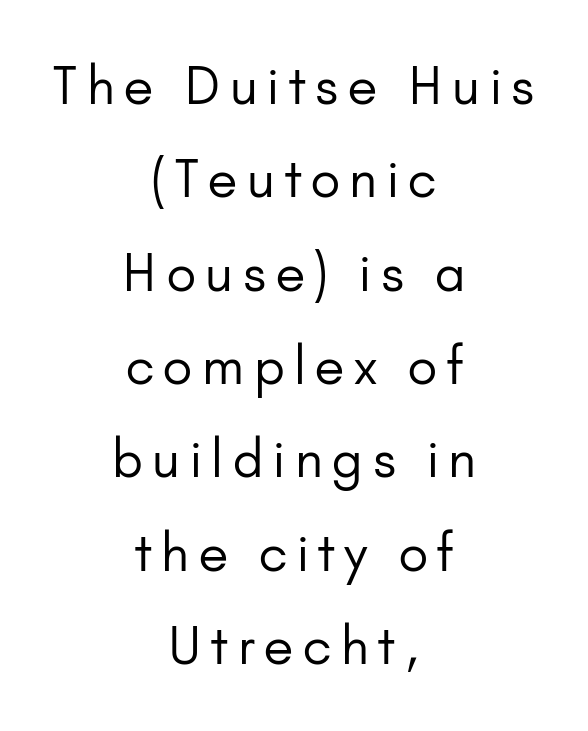
The image shows 51 px regular-weight sans-serif type, upright; set centered, line spacing 1.83x, not underlined; low stroke contrast and a small x-height.
